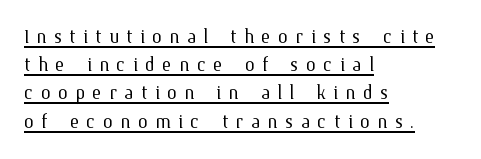
Q: Is the text bold? A: No.
Q: Is the text italic (slanted)? A: No, it is upright.
Q: Is the text underlined? A: Yes.
Q: How is the paragraph aligned? A: Left-aligned.
Q: Is the spacing between letters normal or unusually wide? A: Unusually wide.
Q: Is the spacing between lines tight, normal or loose? A: Tight.
